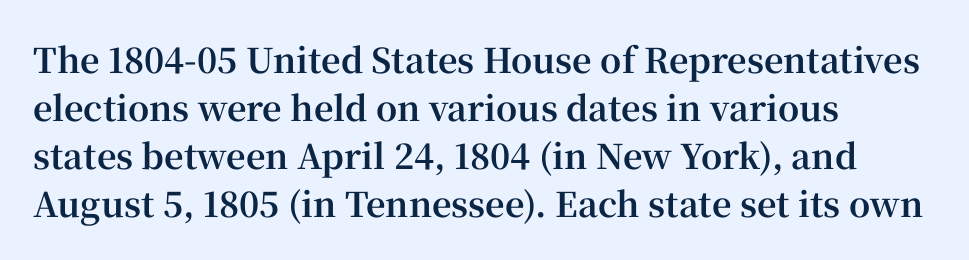
The image shows 34 px bold serif type, upright; set left-aligned, normal line spacing (1.41x), normal letter spacing, not underlined; high stroke contrast and a medium x-height.
